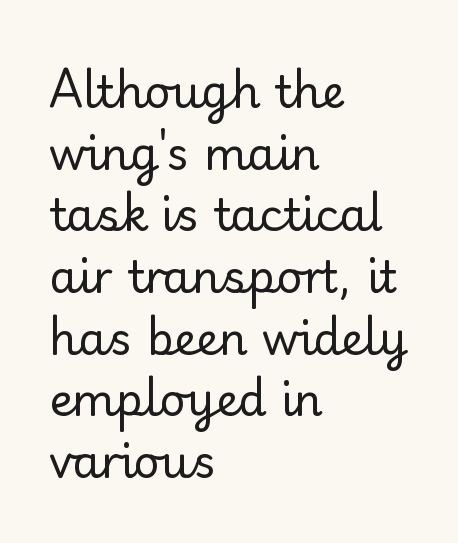
Q: Is the text bold? A: No.
Q: Is the text italic (slanted)? A: No, it is upright.
Q: Is the typeface a serif or a sans-serif typeface? A: Sans-serif.
Q: Is the text underlined? A: No.
Q: How is the paragraph aligned? A: Left-aligned.
Q: Is the spacing between letters normal or unusually wide? A: Normal.
Q: Is the spacing between lines tight, normal or loose? A: Normal.
Q: Width (condensed, normal, or wide)? A: Normal.
Q: Stroke contrast? A: Low.
Q: x-height? A: Small.
Q: Monospaced? A: No.
